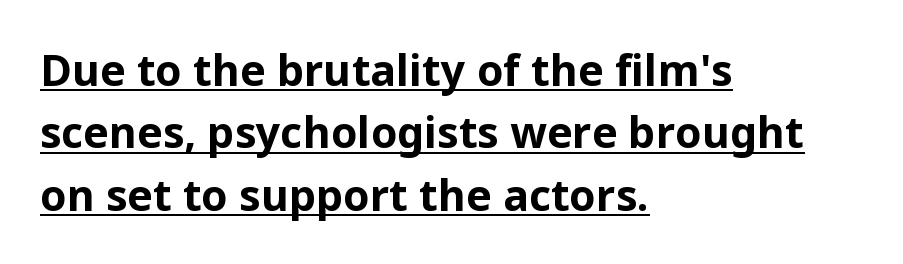
Typographic density is high because the face is bold. Horizontal bands of white between lines are of average thickness. Nope, not italic — everything's standing straight. A sans-serif font was chosen for this passage. Default kerning and tracking; the words read as compact shapes.
